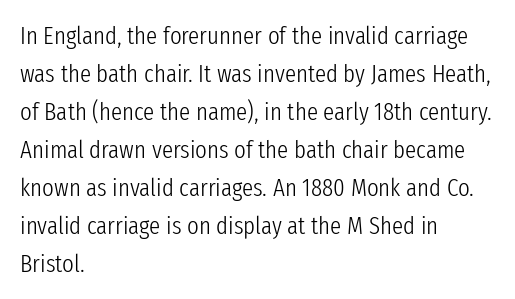
The image shows 25 px text type, upright; set left-aligned, normal line spacing (1.52x), normal letter spacing, not underlined.
